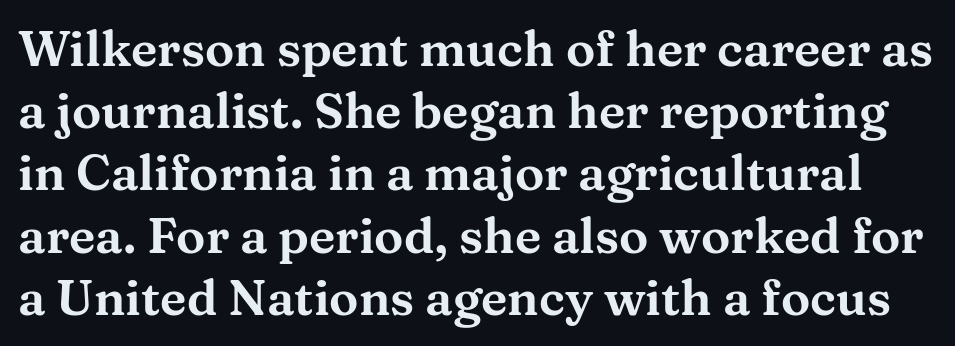
{"serif": "yes", "italic": "no", "width": "wide", "stroke_contrast": "medium", "x_height": "medium", "monospaced": "no", "underline": "no", "line_spacing": "normal", "line_spacing_ratio": 1.27, "letter_spacing": "normal", "letter_spacing_em": 0.0, "glyph_px": 49}
